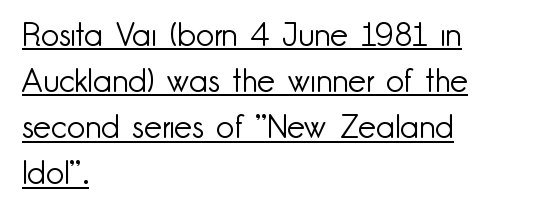
{"serif": "no", "italic": "no", "bold": "no", "weight": "light", "width": "normal", "stroke_contrast": "low", "x_height": "small", "monospaced": "no", "underline": "yes", "align": "left", "line_spacing": "normal", "line_spacing_ratio": 1.44, "letter_spacing": "normal", "letter_spacing_em": 0.0, "glyph_px": 32}
